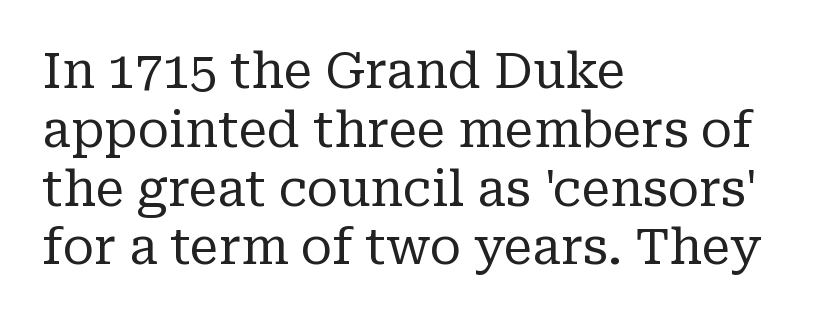
Character widths vary here, with narrow letters taking less room than wide ones. A typesetter would mark this as roman, not italic. In terms of letterform style, serifs are clearly present. Nothing heavy about these letters — not bold at all. Left-aligned paragraph, ragged on the right.
